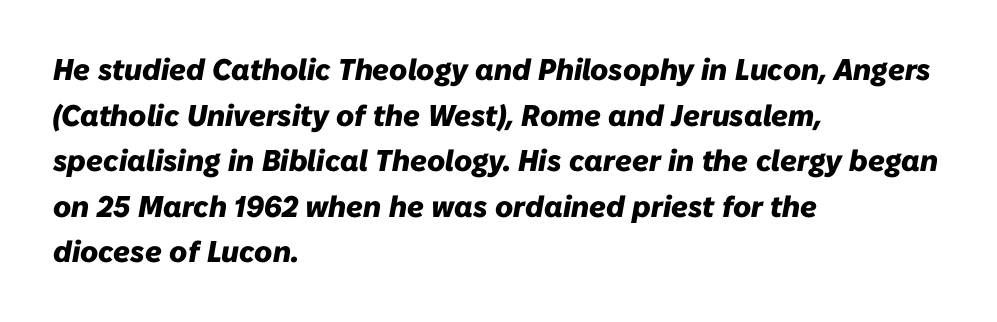
Does the lettering tilt? It does — this is italic. Normally led — the rows are evenly, conventionally spaced. Descender tails drop into unmarked territory. Is the letter spacing exaggerated? No — it looks like the ordinary default. The strokes are fattened all the way to bold. A typesetter would call this proportional, since set widths differ per character.
